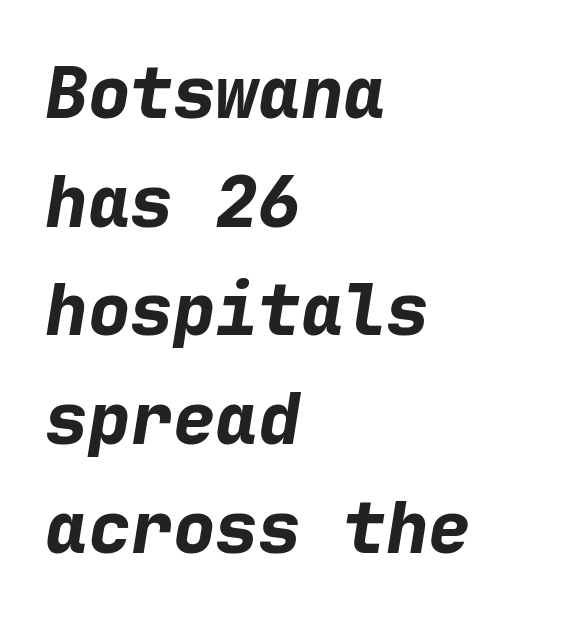
Which margin do the lines hug? The left one — the right edge is uneven. Summary of weight: heavy, a full bold. The lettering tilts uniformly, giving the passage an italic look. Honestly, the letter spacing is just normal — you wouldn't notice it.
